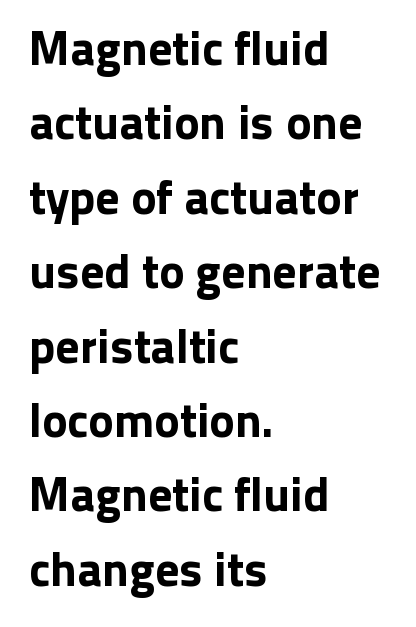
Q: Is the text italic (slanted)? A: No, it is upright.
Q: Is the typeface a serif or a sans-serif typeface? A: Sans-serif.
Q: Is the text underlined? A: No.
Q: How is the paragraph aligned? A: Left-aligned.
Q: Is the spacing between letters normal or unusually wide? A: Normal.
Q: Is the spacing between lines tight, normal or loose? A: Normal.
Q: Width (condensed, normal, or wide)? A: Normal.
Q: Stroke contrast? A: Low.
Q: x-height? A: Medium.
Q: Monospaced? A: No.
